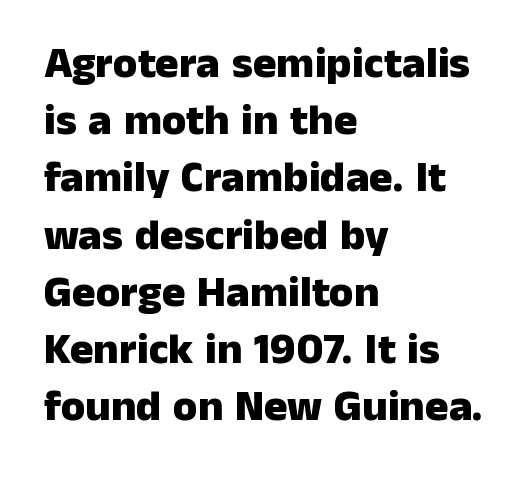
The passage shown is typeset with a sans-serif family. Observe the ordinary spacing: letters are neighbours, not strangers. Tall strokes in this sample are plumb rather than angled. Here the designer chose a conventional face with non-uniform glyph widths. Plenty of ink on the page — the face is bold. Left-aligned paragraph, ragged on the right.
